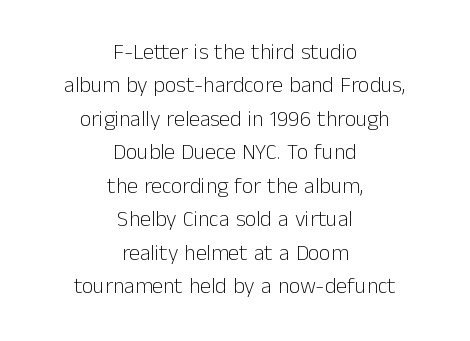
Q: Is the text bold? A: No.
Q: Is the text italic (slanted)? A: No, it is upright.
Q: Is the text underlined? A: No.
Q: How is the paragraph aligned? A: Centered.
Q: Is the spacing between letters normal or unusually wide? A: Normal.
Q: Is the spacing between lines tight, normal or loose? A: Normal.
